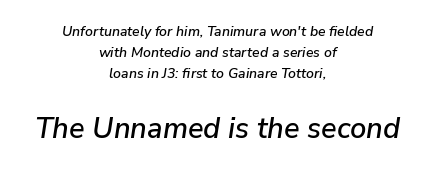
{"italic": "yes", "lean": "right", "slant_degrees": 9, "width": "normal", "stroke_contrast": "low", "x_height": "medium", "monospaced": "no", "underline": "no", "align": "center", "line_spacing": "normal", "line_spacing_ratio": 1.51, "letter_spacing": "normal", "letter_spacing_em": 0.0, "larger_block": "second", "size_ratio": 2.07, "glyph_px": 29}
